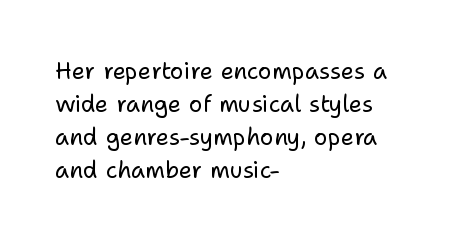
The image shows 23 px text type, upright; set left-aligned, normal line spacing (1.43x), normal letter spacing, not underlined.
